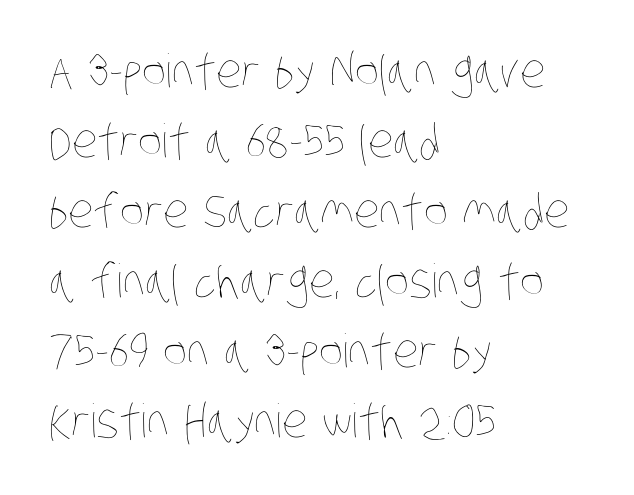
The image shows 46 px thin, condensed type; set left-aligned, normal line spacing (1.52x), normal letter spacing, not underlined; low stroke contrast and a large x-height.
